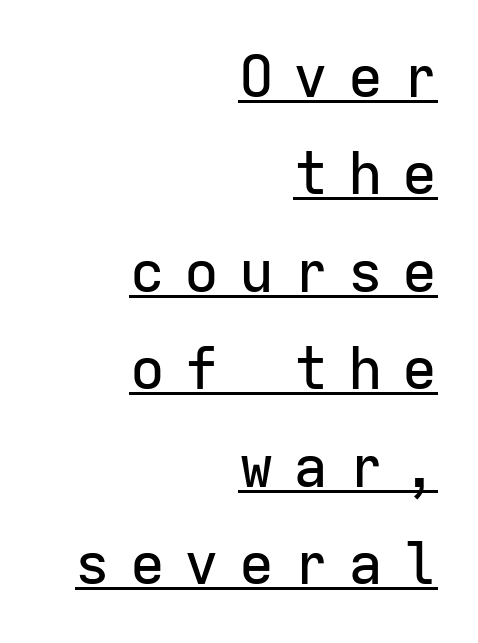
The image shows 58 px sans-serif type, upright, monospaced; set right-aligned, normal line spacing (1.68x), unusually wide letter spacing (+0.34 em), underlined; low stroke contrast and a medium x-height.
